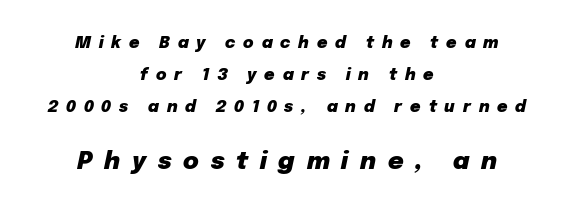
Which margin do the lines hug? Neither — every line sits in the middle. Has an underline been added? It has not. A student would notice the bottom passage is typeset larger than what precedes it. Is the type slanted? Yes — the strokes lean at a clear angle. Rows of type keep a wide berth in the vertical direction. Tracking value appears strongly positive — letters spread wide.
